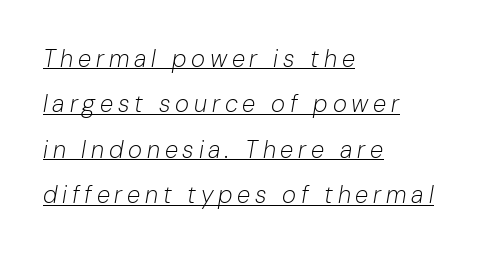
Q: Is the text bold? A: No.
Q: Is the text italic (slanted)? A: Yes, it leans right by about 10 degrees.
Q: Is the text underlined? A: Yes.
Q: How is the paragraph aligned? A: Left-aligned.
Q: Is the spacing between letters normal or unusually wide? A: Unusually wide.
